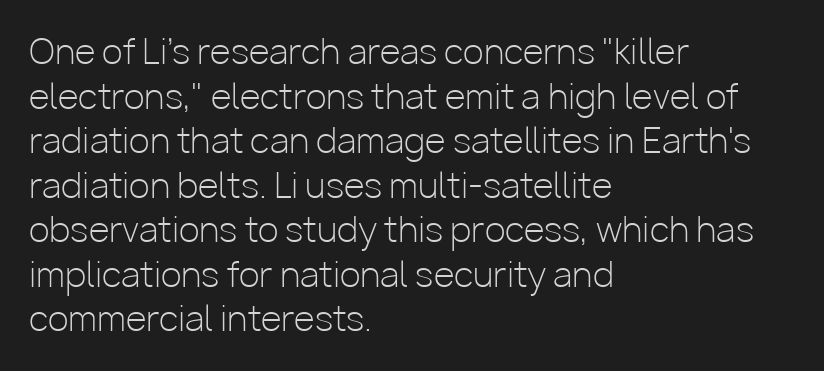
Honestly, there is no underline to notice here at all. A typesetter would label this face a sans. Honestly, the row spacing looks completely unremarkable. Think of a printed novel: that variable character pitch is what you see here. This rendering uses left alignment, leaving the right contour irregular. Counters stay open thanks to moderate or lighter strokes.
